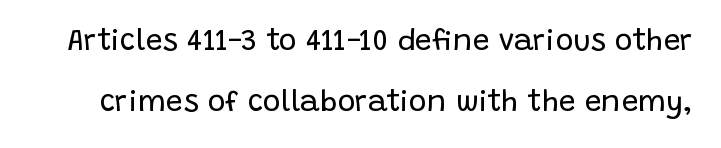
The image shows 30 px regular-weight sans-serif type, upright; set loose line spacing (2.05x), normal letter spacing, not underlined; low stroke contrast and a large x-height.
